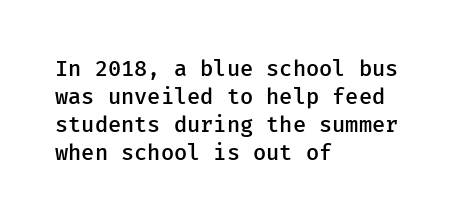
The image shows 22 px text type, upright; set left-aligned, normal line spacing (1.28x), normal letter spacing, not underlined.
